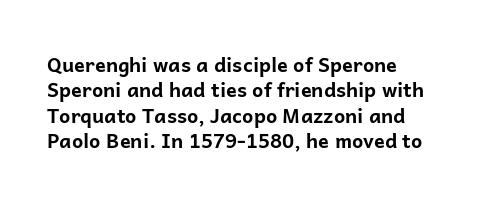
Q: Is the text bold? A: Yes.
Q: Is the text italic (slanted)? A: No, it is upright.
Q: Is the text underlined? A: No.
Q: How is the paragraph aligned? A: Left-aligned.
Q: Is the spacing between letters normal or unusually wide? A: Normal.
Q: Is the spacing between lines tight, normal or loose? A: Normal.
